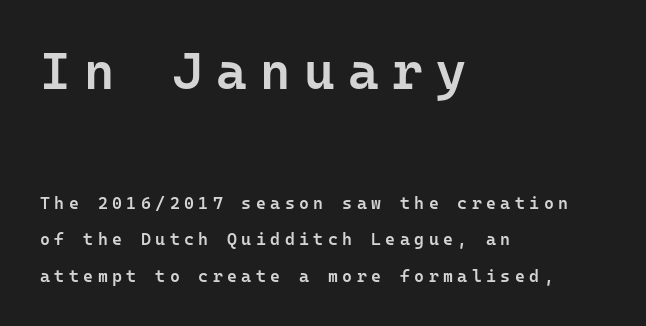
The image shows 52 px semibold sans-serif type, upright, monospaced; set left-aligned, loose line spacing (2.14x), unusually wide letter spacing (+0.26 em), not underlined; the first (top) block is 3.06x larger; low stroke contrast and a medium x-height.
